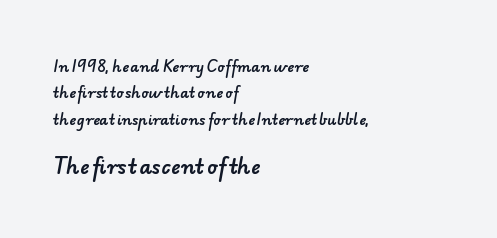
Check under the words: just untouched page. Horizontally, the lines are justified to the leading edge only. There is no visible air inserted between adjacent glyphs. Small over large — that's the arrangement of the two blocks here.
